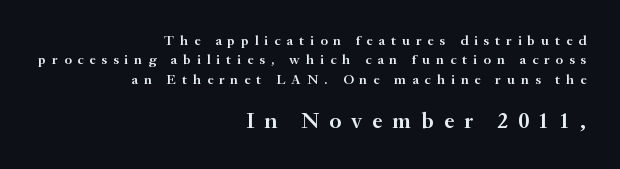
Quick note: not italic, upright. Check under the words: just untouched page. The rag falls on the left side of this text block. Students, this is semibold: more ink than regular, less than bold. Evenly set lines give the paragraph a standard silhouette.
